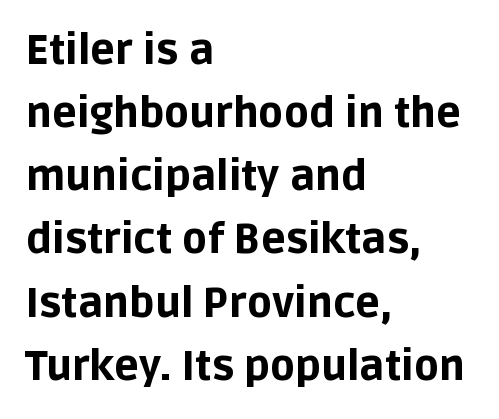
The face used here is proportionally spaced, like ordinary book or web type. Words appear dense and cohesive because spacing is normal. Nope, no serifs anywhere on these letters. One-word summary of the alignment: left.
